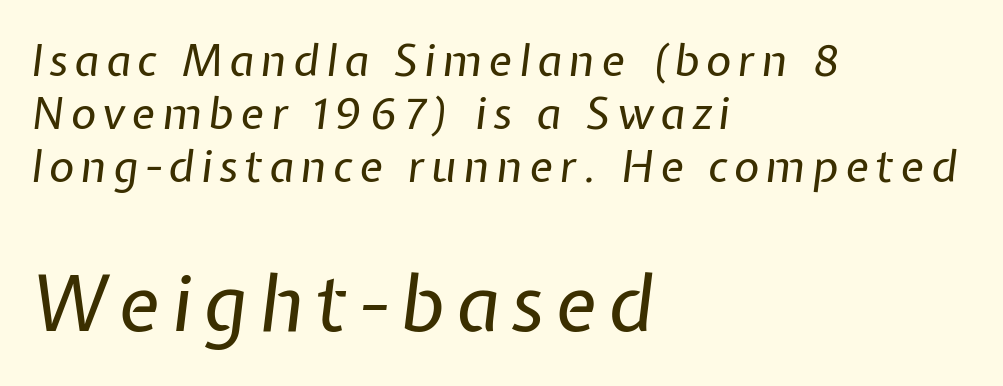
The image shows 77 px regular-weight type, italic (leaning right); set left-aligned, line spacing 1.21x, not underlined; the second (bottom) block is 1.75x larger; low stroke contrast and a medium x-height.
